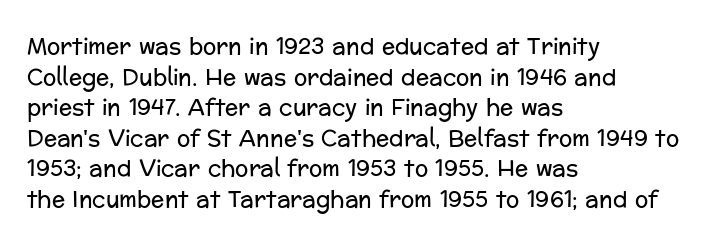
{"italic": "no", "bold": "no", "underline": "no", "align": "left", "line_spacing": "normal", "line_spacing_ratio": 1.39, "letter_spacing": "normal", "letter_spacing_em": 0.0, "glyph_px": 22}
